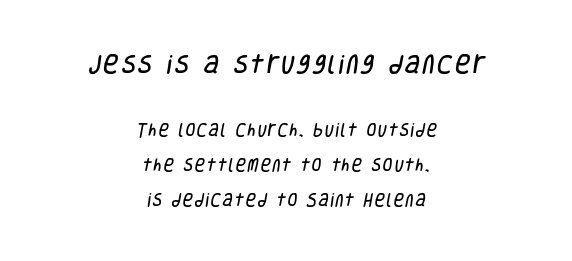
Q: Is the text underlined? A: No.
Q: How is the paragraph aligned? A: Centered.
Q: Is the spacing between lines tight, normal or loose? A: Loose.
Q: Which block of text is set in a larger size, the first (top) or the second (bottom)? A: The first (top) one.
